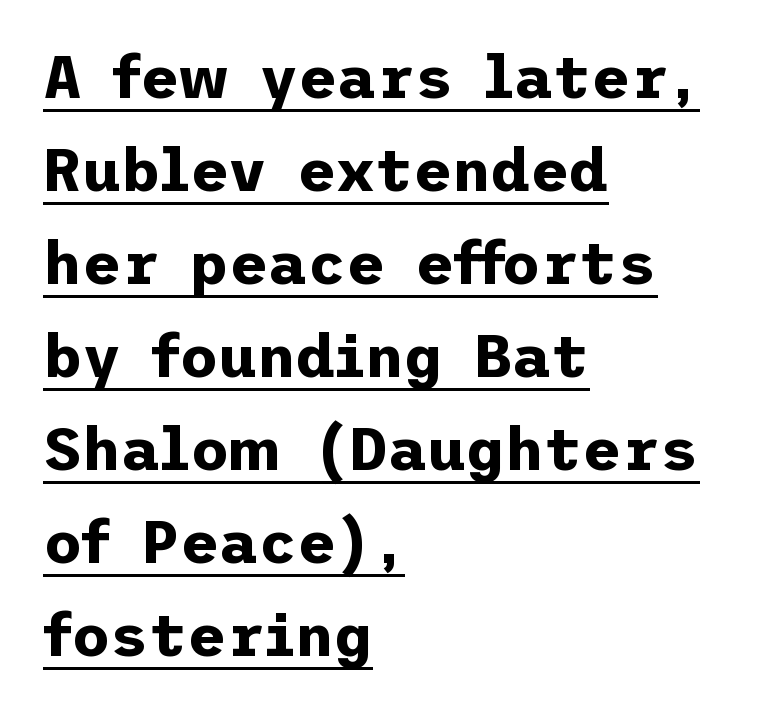
{"serif": "no", "italic": "no", "bold": "yes", "weight": "bold", "width": "normal", "stroke_contrast": "low", "x_height": "medium", "underline": "yes", "align": "left", "line_spacing": "normal", "line_spacing_ratio": 1.55, "letter_spacing": "normal", "letter_spacing_em": 0.0, "glyph_px": 60}
